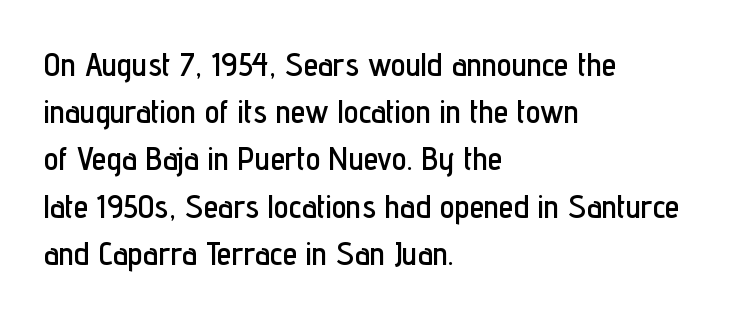
The image shows 33 px condensed sans-serif type, upright; set left-aligned, normal line spacing (1.43x), normal letter spacing, not underlined; low stroke contrast and a medium x-height.
